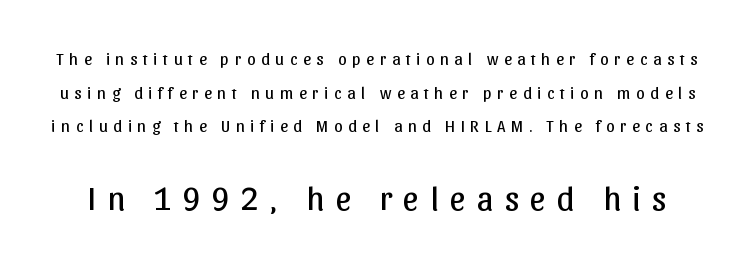
A typesetter would mark this as roman, not italic. Short note: letters widely spaced. The glyphs are unaccompanied by any horizontal stroke below them. No extra ink here — the face is not bold.
